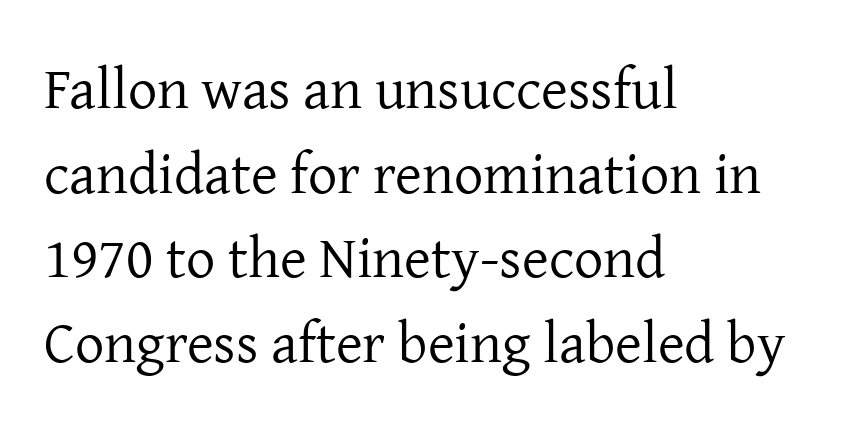
The image shows 58 px regular-weight serif type, upright; set left-aligned, normal line spacing (1.46x), normal letter spacing, not underlined; low stroke contrast and a medium x-height.
